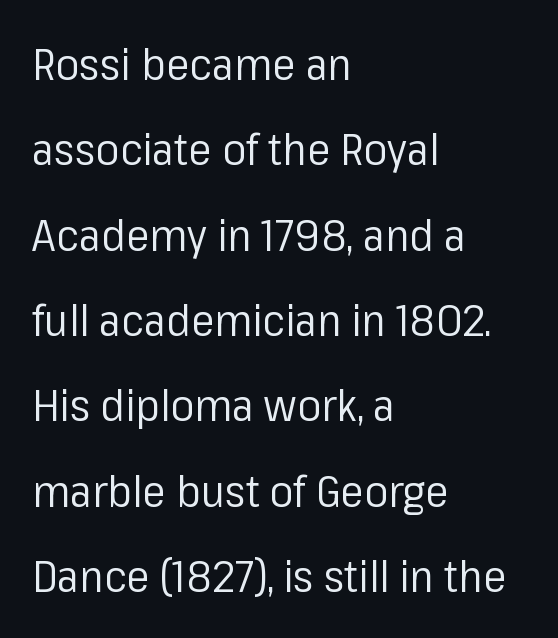
{"serif": "no", "italic": "no", "bold": "no", "weight": "regular", "width": "normal", "stroke_contrast": "low", "x_height": "medium", "monospaced": "no", "underline": "no", "align": "left", "line_spacing": "loose", "line_spacing_ratio": 1.94, "letter_spacing": "normal", "letter_spacing_em": 0.0, "glyph_px": 44}
